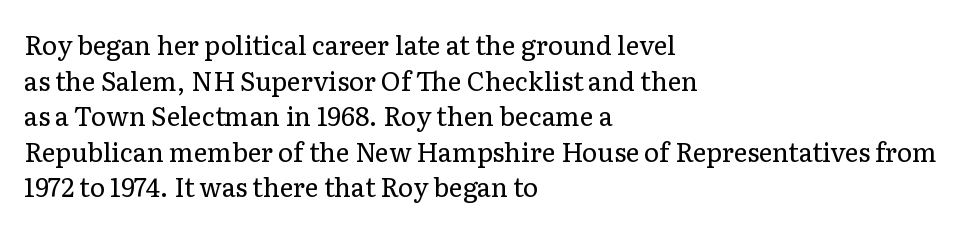
The image shows 26 px text type, upright; set left-aligned, normal line spacing (1.37x), normal letter spacing, not underlined.
